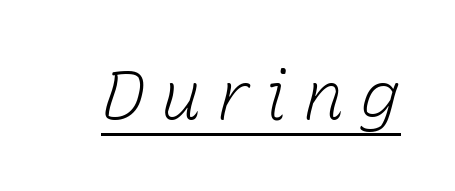
The image shows 67 px light type, italic (leaning right); set unusually wide letter spacing (+0.24 em), underlined; low stroke contrast and a medium x-height.
